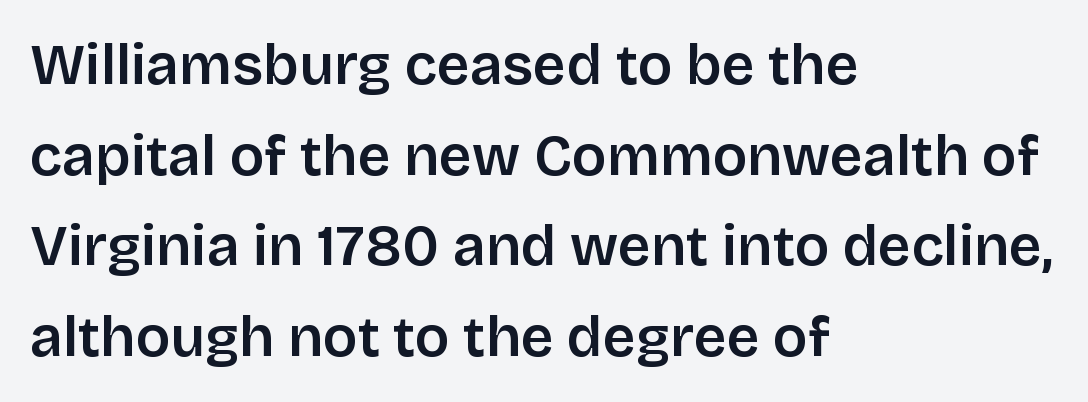
Q: Is the text bold? A: Semi-bold.
Q: Is the text italic (slanted)? A: No, it is upright.
Q: Is the typeface a serif or a sans-serif typeface? A: Sans-serif.
Q: Is the text underlined? A: No.
Q: How is the paragraph aligned? A: Left-aligned.
Q: Is the spacing between letters normal or unusually wide? A: Normal.
Q: Is the spacing between lines tight, normal or loose? A: Normal.
Q: Width (condensed, normal, or wide)? A: Normal.
Q: Stroke contrast? A: Low.
Q: x-height? A: Large.
Q: Monospaced? A: No.
